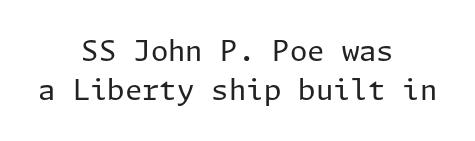
Q: Is the text bold? A: No.
Q: Is the text italic (slanted)? A: No, it is upright.
Q: Is the typeface a serif or a sans-serif typeface? A: Sans-serif.
Q: Is the text underlined? A: No.
Q: How is the paragraph aligned? A: Centered.
Q: Is the spacing between letters normal or unusually wide? A: Normal.
Q: Is the spacing between lines tight, normal or loose? A: Normal.
Q: Width (condensed, normal, or wide)? A: Normal.
Q: Stroke contrast? A: Low.
Q: x-height? A: Medium.
